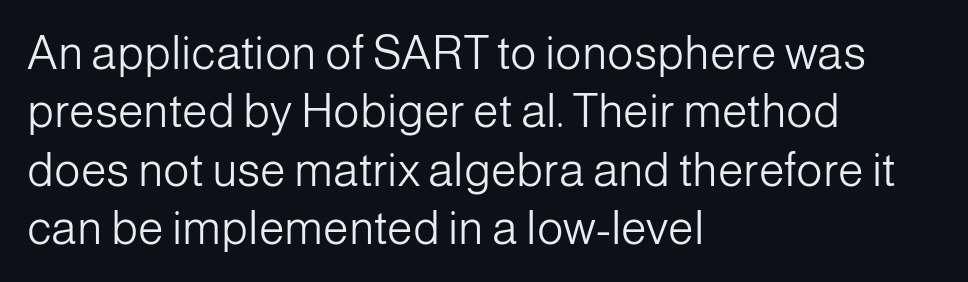
{"serif": "no", "italic": "no", "bold": "no", "weight": "light", "width": "normal", "stroke_contrast": "low", "x_height": "medium", "monospaced": "no", "underline": "no", "align": "left", "line_spacing": "normal", "line_spacing_ratio": 1.27, "letter_spacing": "normal", "letter_spacing_em": 0.0, "glyph_px": 46}
